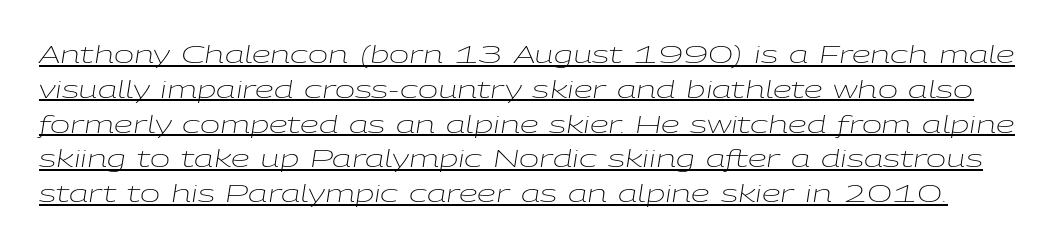
Q: Is the text bold? A: No.
Q: Is the text italic (slanted)? A: Yes, it leans right by about 9 degrees.
Q: Is the text underlined? A: Yes.
Q: Is the spacing between letters normal or unusually wide? A: Normal.
Q: Is the spacing between lines tight, normal or loose? A: Normal.
